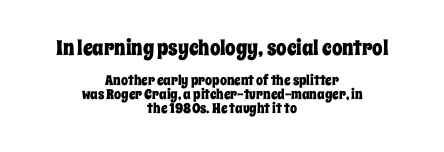
The setting favours the middle, as headings and verse often do. If you drew a line through each stem, it would be perfectly vertical. No word sits above an underline. Of the two passages, the one on top uses the larger point size. The rendering keeps characters at their native spacing.
